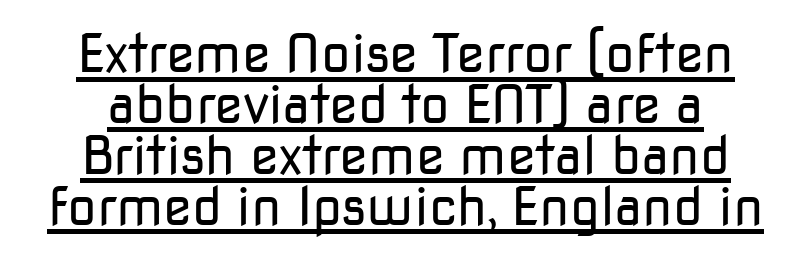
Q: Is the text bold? A: No.
Q: Is the text italic (slanted)? A: No, it is upright.
Q: Is the typeface a serif or a sans-serif typeface? A: Sans-serif.
Q: Is the text underlined? A: Yes.
Q: How is the paragraph aligned? A: Centered.
Q: Is the spacing between letters normal or unusually wide? A: Normal.
Q: Is the spacing between lines tight, normal or loose? A: Tight.
Q: Width (condensed, normal, or wide)? A: Normal.
Q: Stroke contrast? A: Low.
Q: x-height? A: Medium.
Q: Monospaced? A: No.
